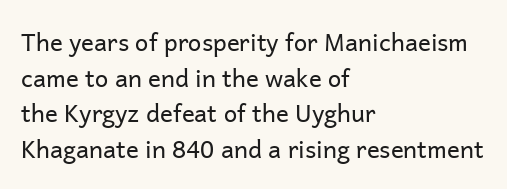
The image shows 24 px text type, upright; set left-aligned, normal line spacing (1.48x), normal letter spacing, not underlined.
